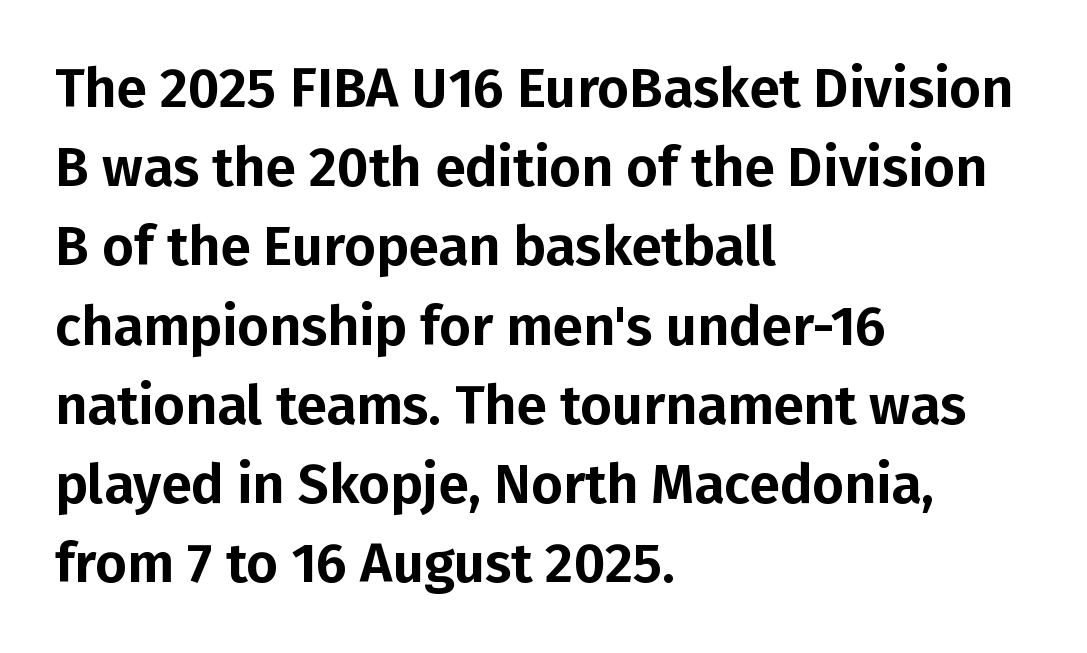
You could not count columns in this text — the font is proportionally spaced. A roman cut, with each character standing at attention. To sum up the face: it is a sans, with no serifs. The strip under each line holds only bare page. Students, observe: this is what conventionally led text looks like.
